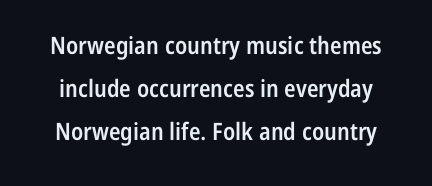
{"italic": "no", "bold": "semi", "underline": "no", "line_spacing_ratio": 1.8, "letter_spacing": "normal", "letter_spacing_em": 0.0, "glyph_px": 24}
